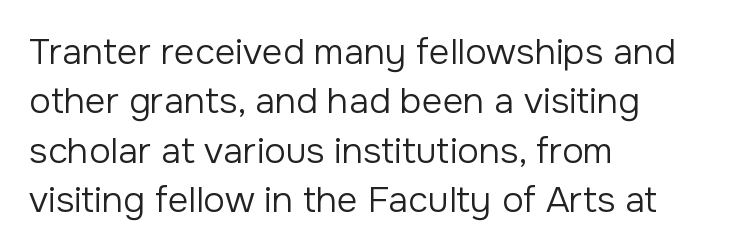
Summary of weight: not heavy and not bold. The passage shown has conventional tracking throughout. Short and long lines alike share a common starting point at left. Type style note: lacks serifs. The rendering uses natural spacing where letterforms have individual widths. The typography opts for an upright posture over an oblique one.
